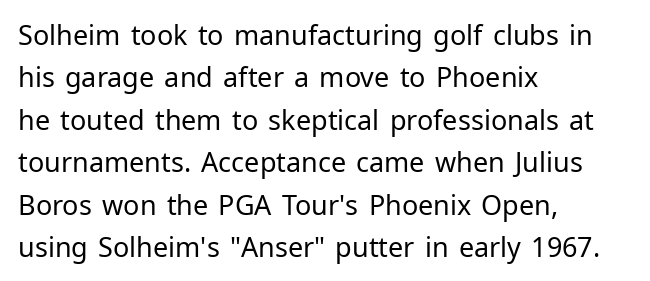
{"italic": "no", "bold": "no", "underline": "no", "align": "left", "line_spacing": "normal", "line_spacing_ratio": 1.57, "letter_spacing": "normal", "letter_spacing_em": 0.0, "glyph_px": 27}
